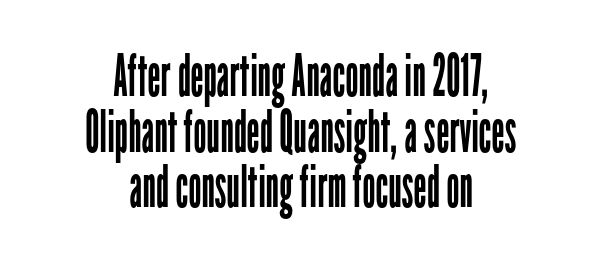
{"serif": "no", "italic": "no", "bold": "no", "weight": "regular", "width": "condensed", "stroke_contrast": "low", "x_height": "medium", "monospaced": "no", "underline": "no", "align": "center", "line_spacing": "tight", "line_spacing_ratio": 0.96, "letter_spacing": "normal", "letter_spacing_em": 0.0, "glyph_px": 58}
